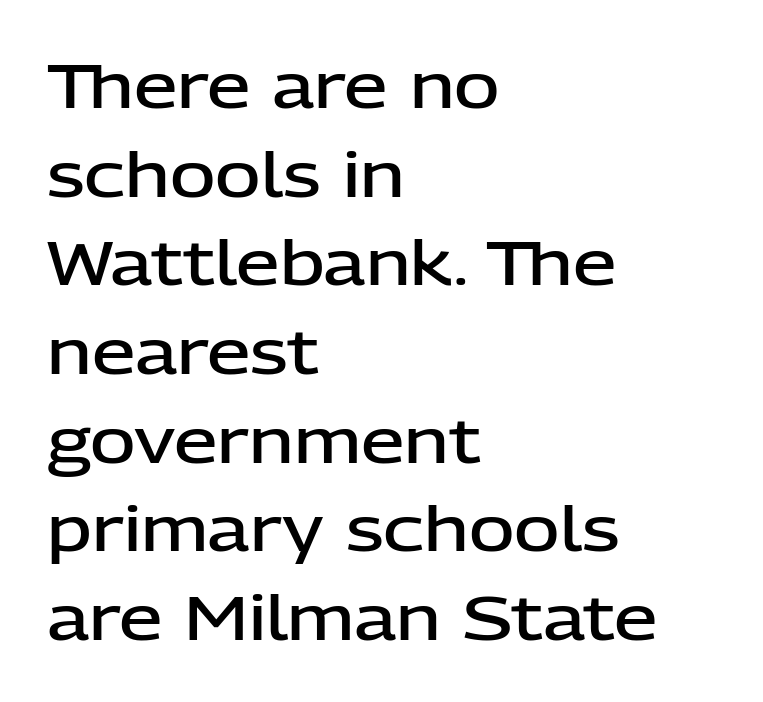
The image shows 62 px semibold sans-serif type, upright; set left-aligned, normal line spacing (1.43x), normal letter spacing, not underlined; low stroke contrast and a medium x-height.
